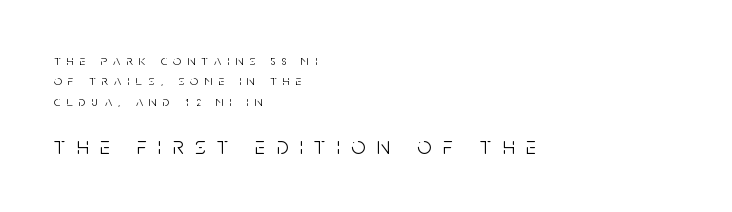
The image shows 25 px text type, upright; set left-aligned, normal line spacing (1.45x), unusually wide letter spacing (+0.45 em), not underlined; the second (bottom) block is 1.79x larger.
